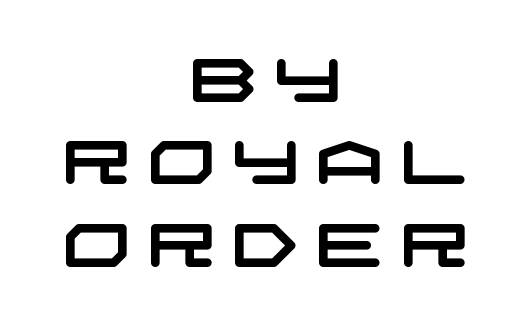
{"serif": "no", "width": "wide", "stroke_contrast": "low", "x_height": "large", "underline": "no", "align": "center", "line_spacing": "normal", "line_spacing_ratio": 1.35, "letter_spacing": "wide", "letter_spacing_em": 0.25, "glyph_px": 61}
